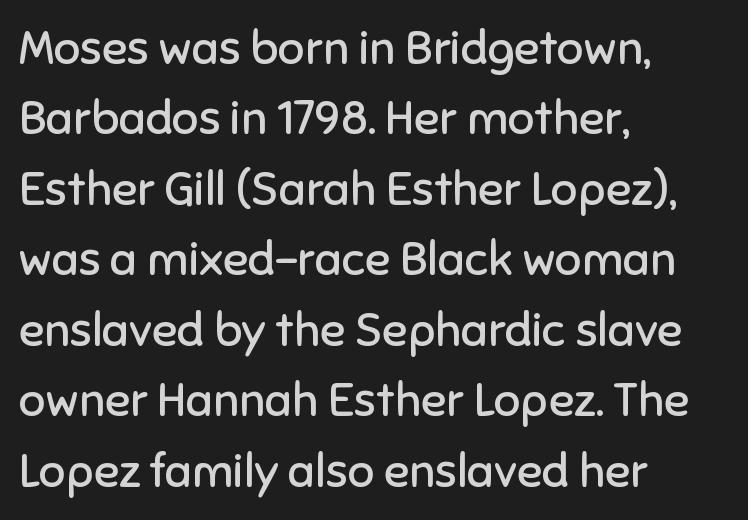
The image shows 47 px regular-weight sans-serif type, upright; set left-aligned, normal line spacing (1.5x), normal letter spacing, not underlined; low stroke contrast and a medium x-height.
